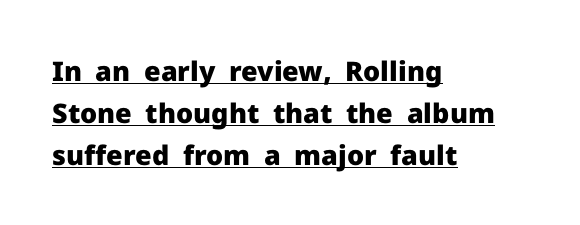
Whoever set this chose a conventional vertical rhythm. A typographer would call this underscored text. This is the regular roman posture of the typeface. This sample uses plain, unmodified letter spacing. Is the type bold? Yes — the strokes are clearly thick and heavy.
